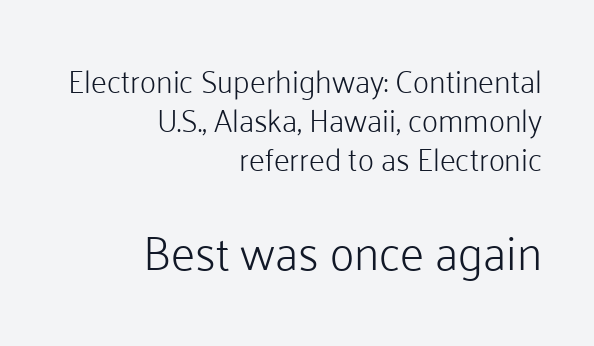
{"serif": "no", "italic": "no", "bold": "no", "weight": "light", "width": "normal", "stroke_contrast": "low", "x_height": "medium", "monospaced": "no", "underline": "no", "align": "right", "line_spacing": "normal", "line_spacing_ratio": 1.26, "letter_spacing": "normal", "letter_spacing_em": 0.0, "larger_block": "second", "size_ratio": 1.52, "glyph_px": 47}
